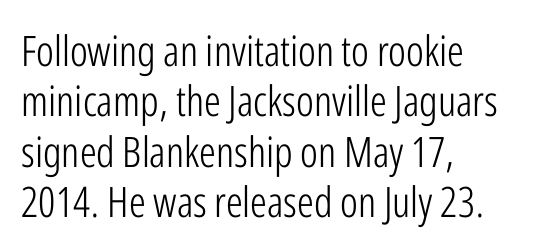
There is no visible air inserted between adjacent glyphs. The face looks like a standard text weight, possibly lighter. The typography opts for an upright posture over an oblique one. One-word summary of the alignment: left.
